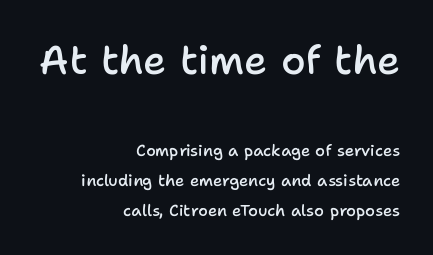
The image shows 40 px semibold sans-serif type, upright; set right-aligned, line spacing 1.86x, normal letter spacing, not underlined; the first (top) block is 2.5x larger; low stroke contrast and a medium x-height.
